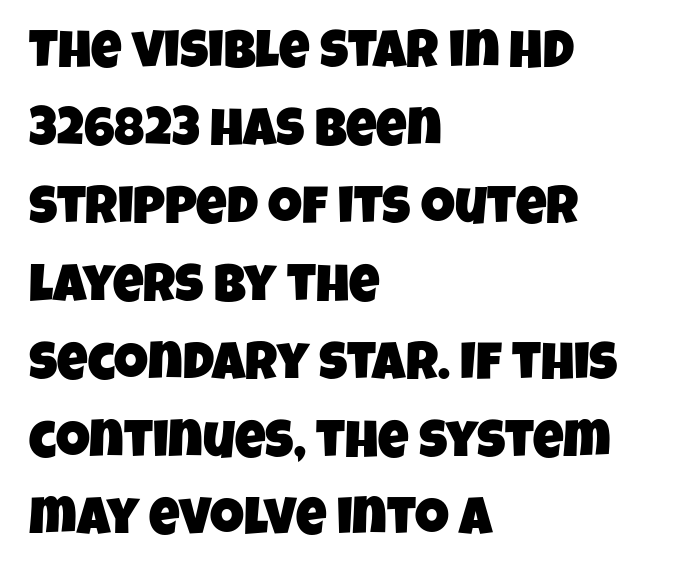
Q: Is the typeface a serif or a sans-serif typeface? A: Sans-serif.
Q: Is the text underlined? A: No.
Q: How is the paragraph aligned? A: Left-aligned.
Q: Is the spacing between letters normal or unusually wide? A: Normal.
Q: Is the spacing between lines tight, normal or loose? A: Normal.
Q: Width (condensed, normal, or wide)? A: Condensed.
Q: Stroke contrast? A: Low.
Q: x-height? A: Large.
Q: Monospaced? A: No.
